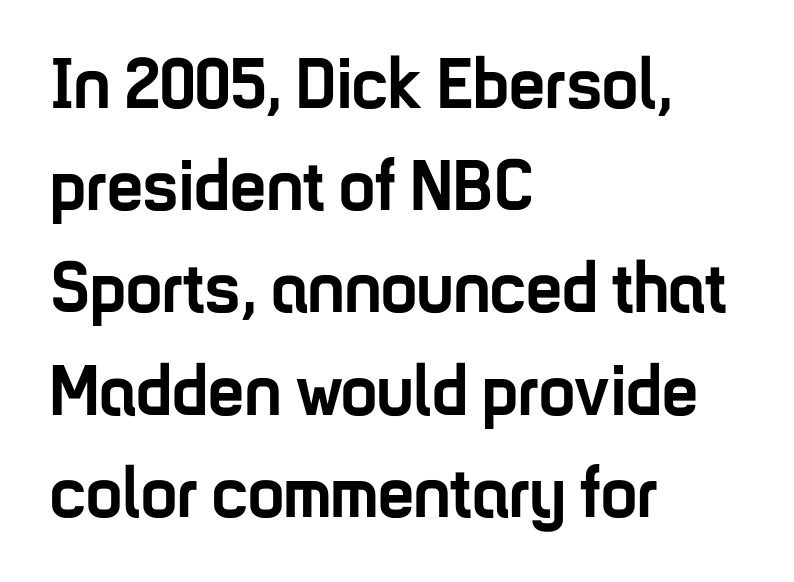
The ragged edge is on the right, which tells us the setting is flush left. Do the characters align in a grid? No, the font is proportional. Rule under the text: the space is simply empty. Tracking value appears to be zero — textbook default spacing. Typographic density is high because the face is bold.
